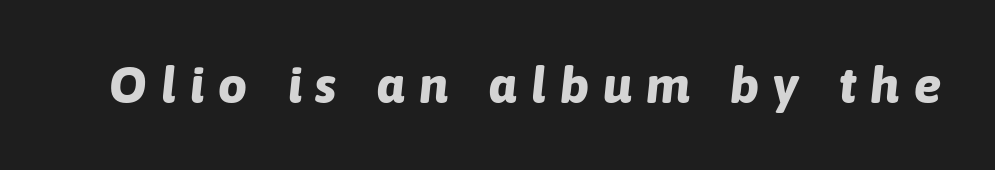
The image shows 51 px bold type, italic (leaning right); set unusually wide letter spacing (+0.28 em), not underlined; low stroke contrast and a medium x-height.
